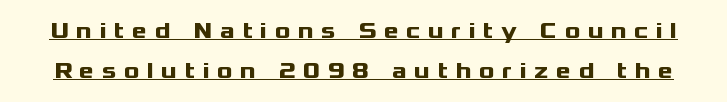
{"italic": "no", "bold": "yes", "underline": "yes", "line_spacing_ratio": 1.73, "letter_spacing": "wide", "letter_spacing_em": 0.33, "glyph_px": 23}
